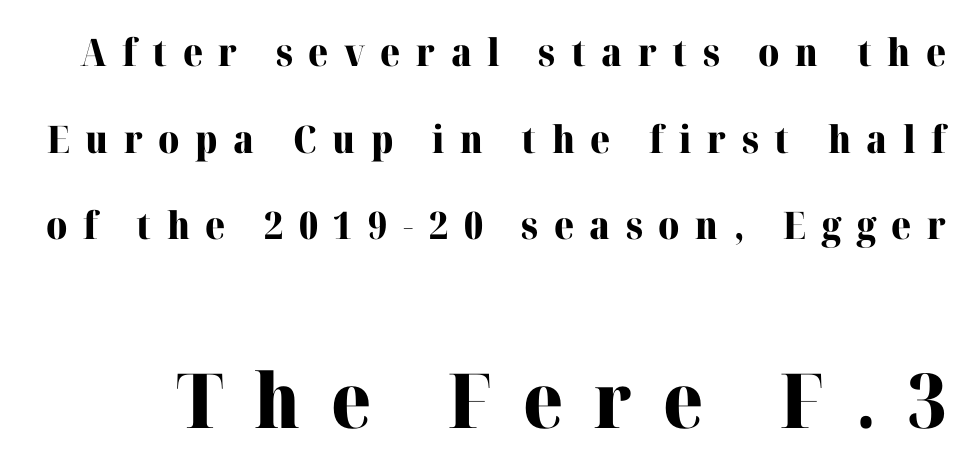
The image shows 76 px heavy serif type, upright; set loose line spacing (2.28x), unusually wide letter spacing (+0.41 em), not underlined; the second (bottom) block is 2.0x larger; high stroke contrast and a medium x-height.
